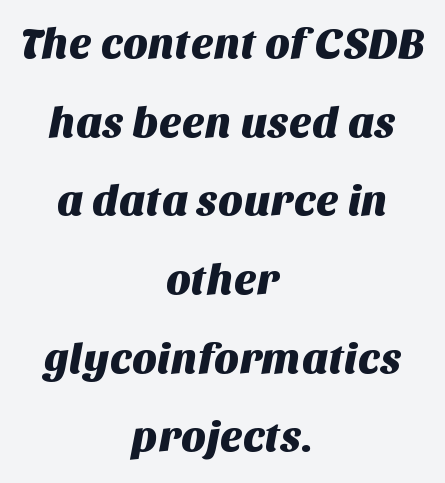
{"serif": "no", "width": "normal", "stroke_contrast": "medium", "x_height": "large", "monospaced": "no", "underline": "no", "align": "center", "line_spacing_ratio": 1.83, "letter_spacing": "normal", "letter_spacing_em": 0.0, "glyph_px": 43}
